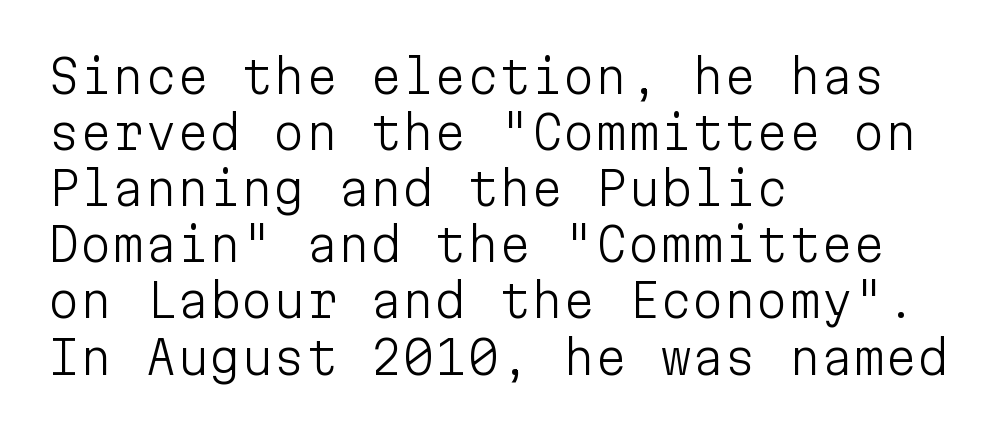
Q: Is the text bold? A: No.
Q: Is the text italic (slanted)? A: No, it is upright.
Q: Is the typeface a serif or a sans-serif typeface? A: Sans-serif.
Q: Is the text underlined? A: No.
Q: How is the paragraph aligned? A: Left-aligned.
Q: Is the spacing between letters normal or unusually wide? A: Normal.
Q: Width (condensed, normal, or wide)? A: Normal.
Q: Stroke contrast? A: Low.
Q: x-height? A: Medium.
Q: Monospaced? A: Yes.
